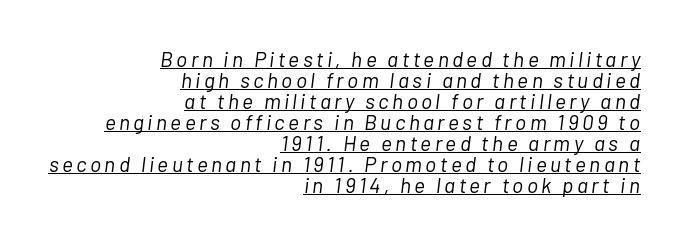
Q: Is the text bold? A: No.
Q: Is the text italic (slanted)? A: Yes, it leans right by about 7 degrees.
Q: Is the text underlined? A: Yes.
Q: How is the paragraph aligned? A: Right-aligned.
Q: Is the spacing between lines tight, normal or loose? A: Tight.
